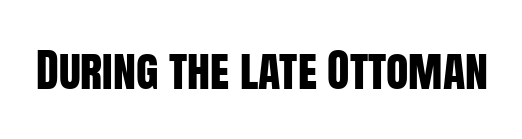
Quick note: not italic, upright. Any mark beneath the type? The region is blank. You could not count columns in this text — the font is proportionally spaced. This sample uses a sans-serif face. Caption: standard tracking, unaltered.
